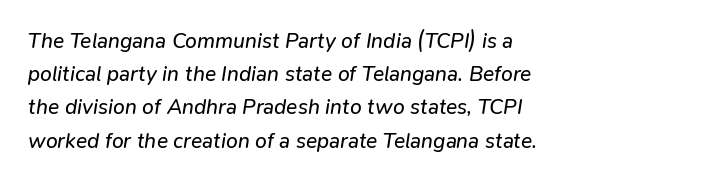
{"italic": "yes", "lean": "right", "slant_degrees": 9, "bold": "no", "underline": "no", "align": "left", "line_spacing": "normal", "line_spacing_ratio": 1.58, "letter_spacing": "normal", "letter_spacing_em": 0.0, "glyph_px": 21}
